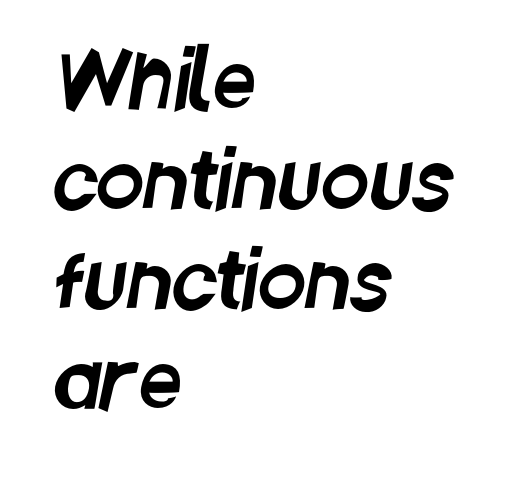
Q: Is the typeface a serif or a sans-serif typeface? A: Sans-serif.
Q: Is the text underlined? A: No.
Q: How is the paragraph aligned? A: Left-aligned.
Q: Is the spacing between letters normal or unusually wide? A: Normal.
Q: Is the spacing between lines tight, normal or loose? A: Normal.
Q: Width (condensed, normal, or wide)? A: Condensed.
Q: Stroke contrast? A: Low.
Q: x-height? A: Large.
Q: Monospaced? A: No.
